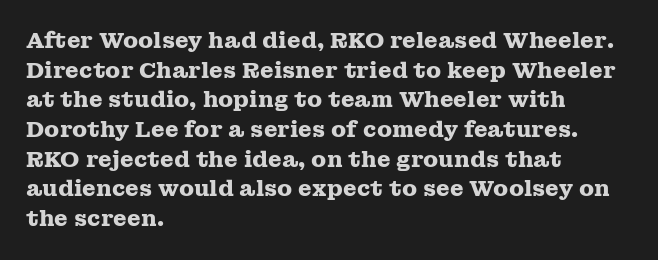
Caption: standard tracking, unaltered. Bold? Absolutely — the strokes are thick and heavy. Where is the straight margin? On the left. The line-height multiplier appears to be the usual default. Underlining? Definitely not there. Upright lettering throughout.
